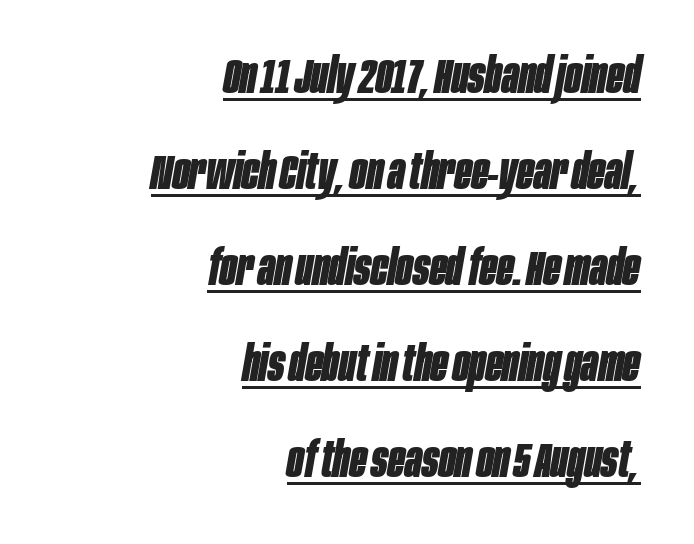
{"italic": "yes", "lean": "right", "slant_degrees": 10, "bold": "yes", "weight": "bold", "width": "condensed", "stroke_contrast": "low", "x_height": "large", "monospaced": "no", "underline": "yes", "align": "right", "line_spacing": "loose", "line_spacing_ratio": 1.96, "letter_spacing": "normal", "letter_spacing_em": 0.0, "glyph_px": 49}
